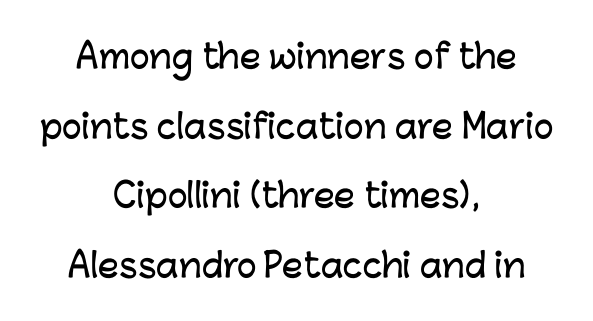
Q: Is the text italic (slanted)? A: No, it is upright.
Q: Is the typeface a serif or a sans-serif typeface? A: Sans-serif.
Q: Is the text underlined? A: No.
Q: How is the paragraph aligned? A: Centered.
Q: Is the spacing between letters normal or unusually wide? A: Normal.
Q: Is the spacing between lines tight, normal or loose? A: Loose.
Q: Width (condensed, normal, or wide)? A: Normal.
Q: Stroke contrast? A: Low.
Q: x-height? A: Medium.
Q: Monospaced? A: No.
